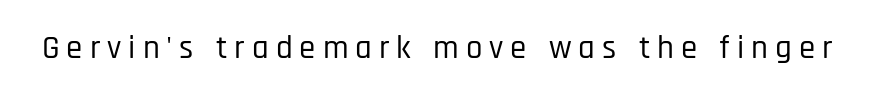
Q: Is the text italic (slanted)? A: No, it is upright.
Q: Is the typeface a serif or a sans-serif typeface? A: Sans-serif.
Q: Is the text underlined? A: No.
Q: Is the spacing between letters normal or unusually wide? A: Unusually wide.
Q: Width (condensed, normal, or wide)? A: Condensed.
Q: Stroke contrast? A: Low.
Q: x-height? A: Large.
Q: Monospaced? A: No.
